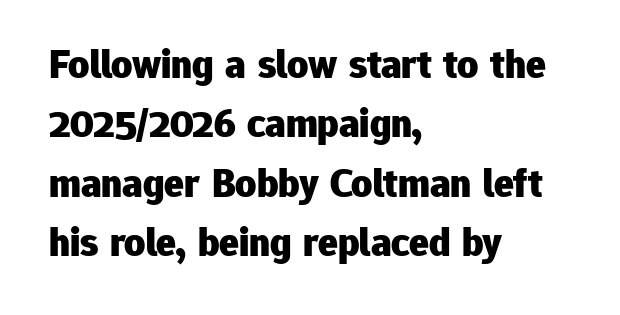
Notice how thick the strokes are: this is what a full bold looks like. Look at the bottom of the vertical strokes: they stop flat, with no serifs. The specimen reads as upright at a glance. In terms of letterspacing, this is plain default setting. Varying glyph widths throughout — classic text-font behaviour.
